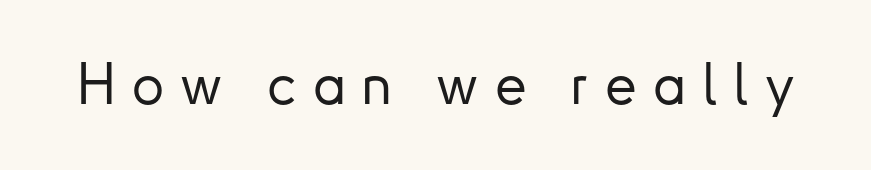
The image shows 57 px sans-serif type, upright; set unusually wide letter spacing (+0.29 em), not underlined; low stroke contrast and a small x-height.
